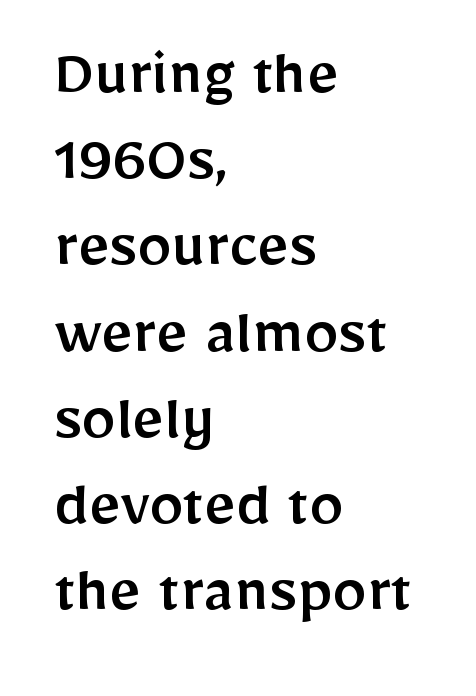
Q: Is the text italic (slanted)? A: No, it is upright.
Q: Is the typeface a serif or a sans-serif typeface? A: Sans-serif.
Q: Is the text underlined? A: No.
Q: How is the paragraph aligned? A: Left-aligned.
Q: Is the spacing between letters normal or unusually wide? A: Normal.
Q: Is the spacing between lines tight, normal or loose? A: Normal.
Q: Width (condensed, normal, or wide)? A: Normal.
Q: Stroke contrast? A: Low.
Q: x-height? A: Medium.
Q: Monospaced? A: No.
